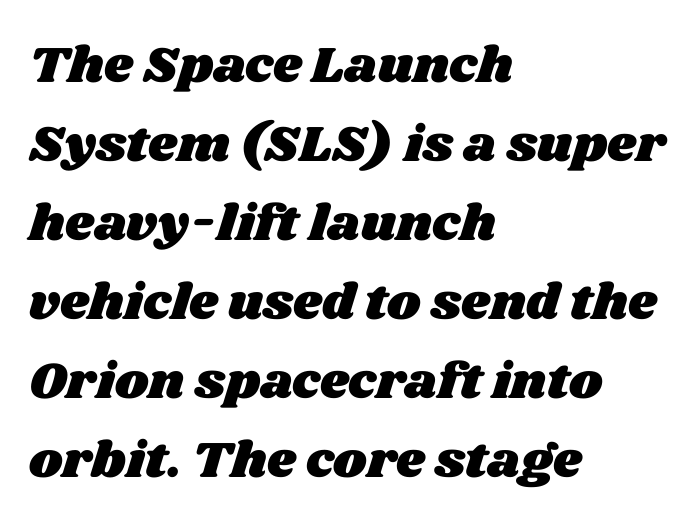
Q: Is the text underlined? A: No.
Q: How is the paragraph aligned? A: Left-aligned.
Q: Is the spacing between letters normal or unusually wide? A: Normal.
Q: Is the spacing between lines tight, normal or loose? A: Normal.
Q: Width (condensed, normal, or wide)? A: Wide.
Q: Stroke contrast? A: Medium.
Q: x-height? A: Large.
Q: Monospaced? A: No.
